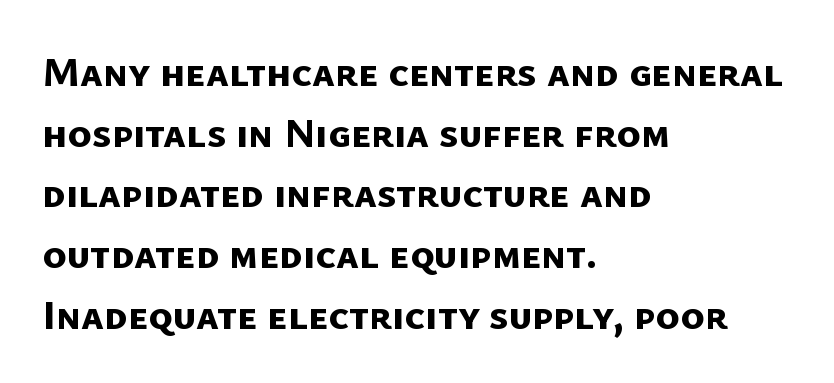
The image shows 41 px bold sans-serif type; set left-aligned, normal line spacing (1.48x), normal letter spacing, not underlined; low stroke contrast and a medium x-height.
